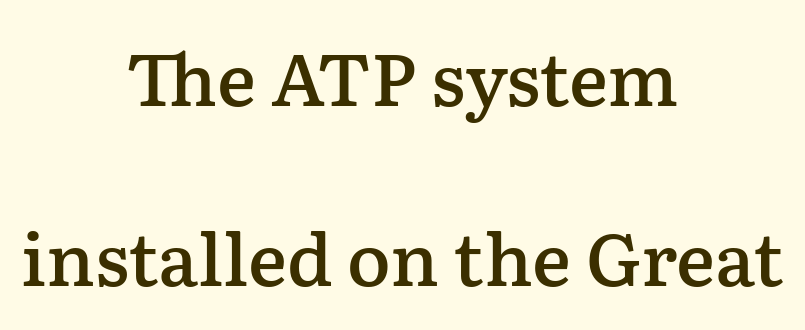
The image shows 73 px semibold serif type, upright; set centered, loose line spacing (2.47x), normal letter spacing, not underlined; low stroke contrast and a medium x-height.
